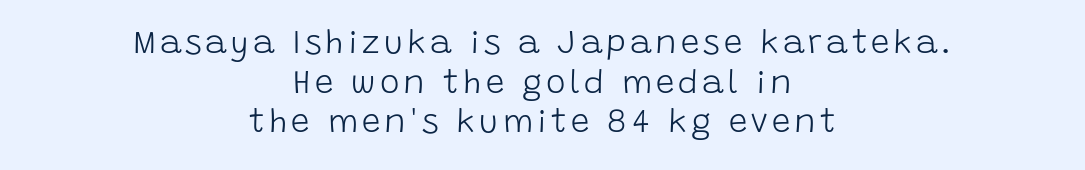
Descenders hang freely into open space. Varying glyph widths throughout — classic text-font behaviour. Does the type have serifs? No, each stem ends abruptly. The lines in this sample share a center point and differ in where they start and stop. Unlike italic type, these characters show no tilt at all.
